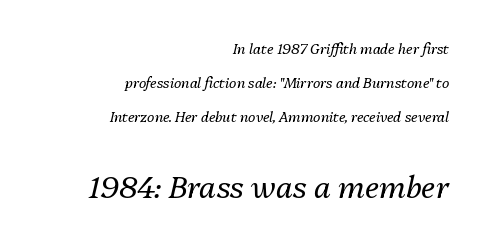
Bare-footed words on every line. Is the letter spacing exaggerated? No — it looks like the ordinary default. This sample uses an oblique cut, with every glyph tilted off the vertical. In CSS terms this would be text-align: right.
